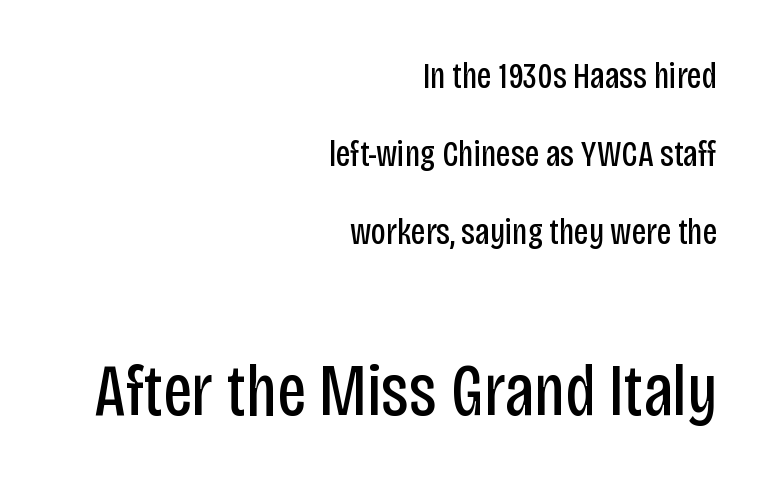
The image shows 74 px regular-weight, condensed sans-serif type, upright; set right-aligned, loose line spacing (2.11x), normal letter spacing, not underlined; the second (bottom) block is 2.0x larger; low stroke contrast and a large x-height.
